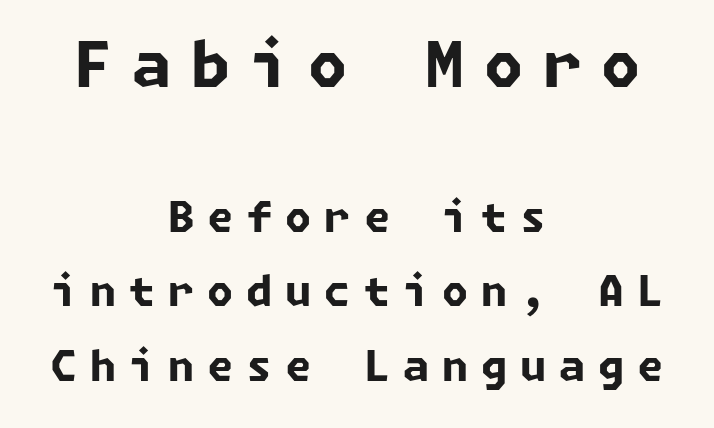
The image shows 63 px bold sans-serif type; set centered, line spacing 1.77x, unusually wide letter spacing (+0.31 em), not underlined; the first (top) block is 1.5x larger; low stroke contrast and a medium x-height.
